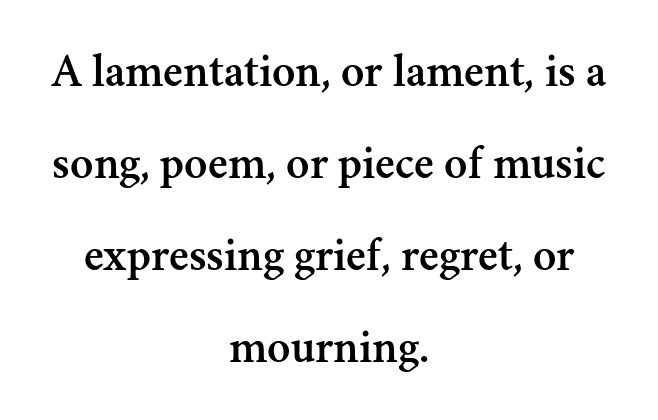
The image shows 48 px serif type, upright; set centered, loose line spacing (1.92x), normal letter spacing, not underlined; medium stroke contrast and a small x-height.
